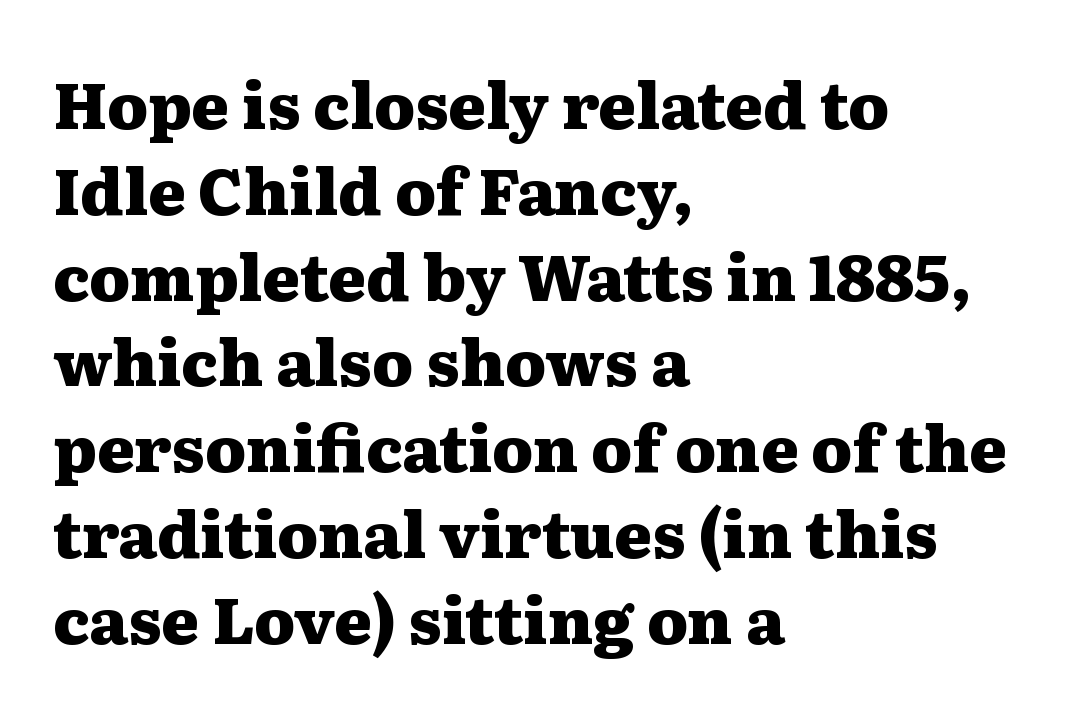
The image shows 64 px heavy, wide serif type, upright; set left-aligned, normal line spacing (1.34x), normal letter spacing, not underlined; medium stroke contrast and a medium x-height.
